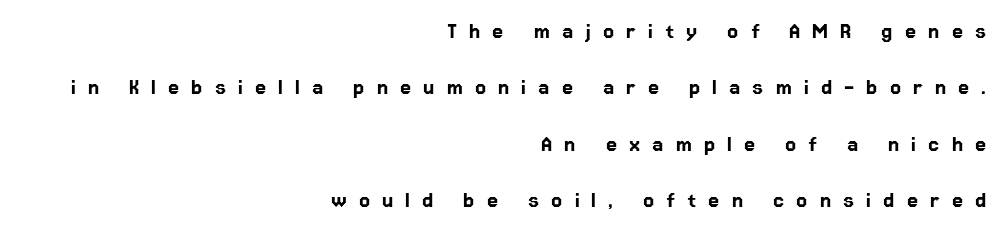
Q: Is the text italic (slanted)? A: No, it is upright.
Q: Is the text underlined? A: No.
Q: How is the paragraph aligned? A: Right-aligned.
Q: Is the spacing between letters normal or unusually wide? A: Unusually wide.
Q: Is the spacing between lines tight, normal or loose? A: Loose.
